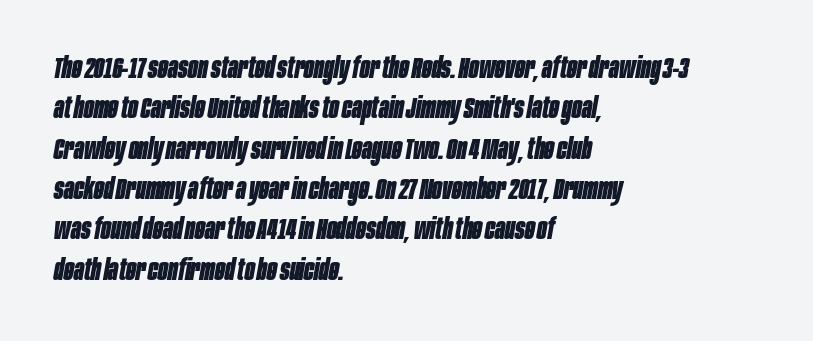
The image shows 29 px bold, condensed type, italic (leaning right); set left-aligned, normal line spacing (1.39x), normal letter spacing, not underlined; low stroke contrast and a large x-height.
